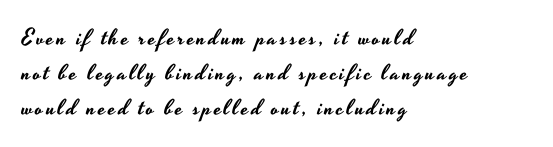
The image shows 22 px text type; set left-aligned, normal line spacing (1.58x), not underlined.
